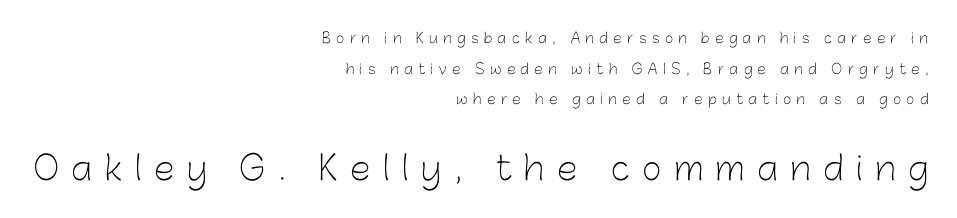
A roman cut, with each character standing at attention. The glyphs are unaccompanied by any horizontal stroke below them. Students, observe: this is what heavily led, spacious text looks like. The passage shown is typed in a proportional face where columns would drift. You get the small type first, then a jump to larger type.
